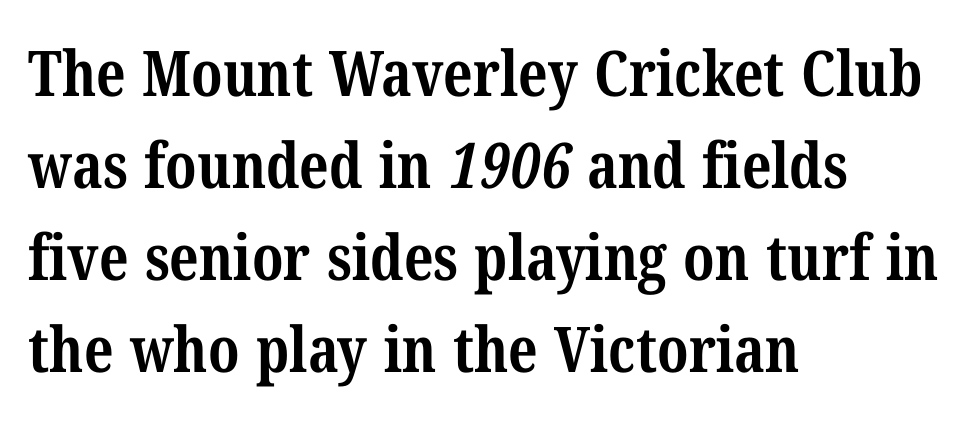
Q: Is the text bold? A: Yes.
Q: Is the typeface a serif or a sans-serif typeface? A: Serif.
Q: Is the text underlined? A: No.
Q: How is the paragraph aligned? A: Left-aligned.
Q: Is the spacing between letters normal or unusually wide? A: Normal.
Q: Is the spacing between lines tight, normal or loose? A: Normal.
Q: Width (condensed, normal, or wide)? A: Condensed.
Q: Stroke contrast? A: Medium.
Q: x-height? A: Medium.
Q: Monospaced? A: No.
